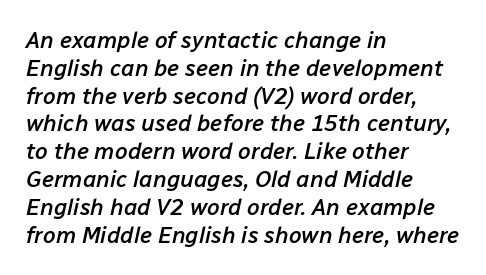
The image shows 23 px text type, italic (leaning right); set left-aligned, line spacing 1.21x, normal letter spacing, not underlined.
